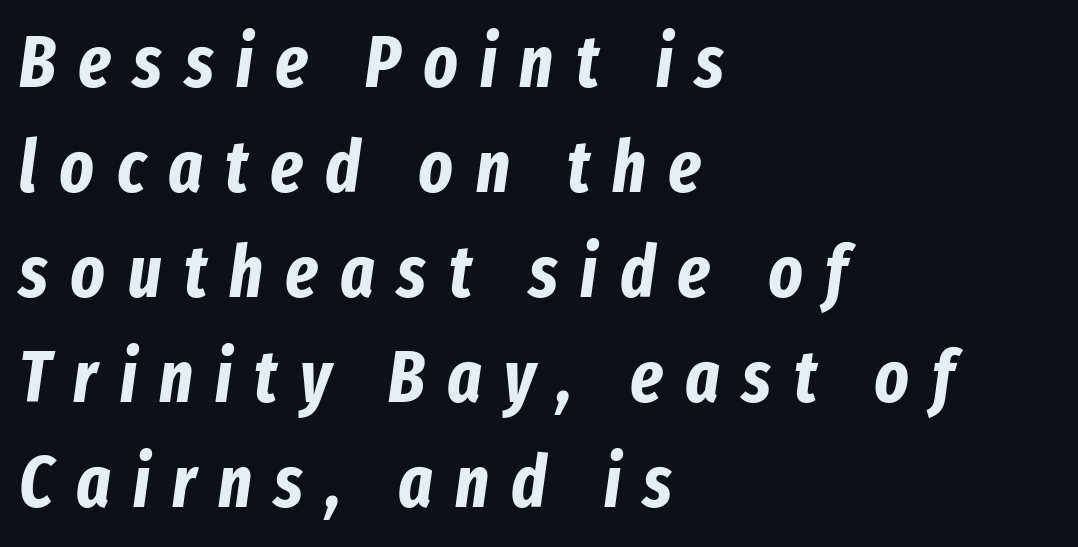
{"italic": "yes", "lean": "right", "slant_degrees": 8, "bold": "yes", "weight": "bold", "width": "condensed", "stroke_contrast": "low", "x_height": "medium", "monospaced": "no", "underline": "no", "align": "left", "line_spacing": "normal", "line_spacing_ratio": 1.46, "letter_spacing": "wide", "letter_spacing_em": 0.31, "glyph_px": 72}
